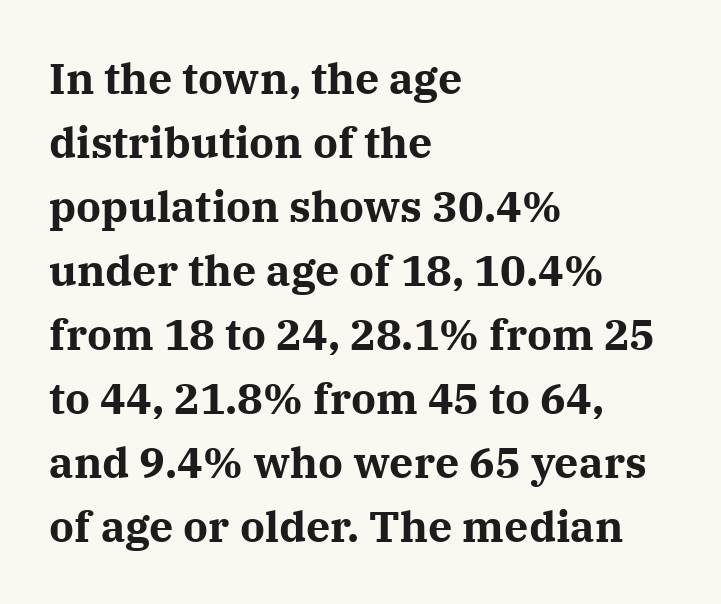
{"serif": "yes", "italic": "no", "bold": "yes", "weight": "bold", "width": "normal", "stroke_contrast": "medium", "x_height": "medium", "monospaced": "no", "underline": "no", "align": "left", "line_spacing": "normal", "line_spacing_ratio": 1.49, "letter_spacing": "normal", "letter_spacing_em": 0.0, "glyph_px": 43}
